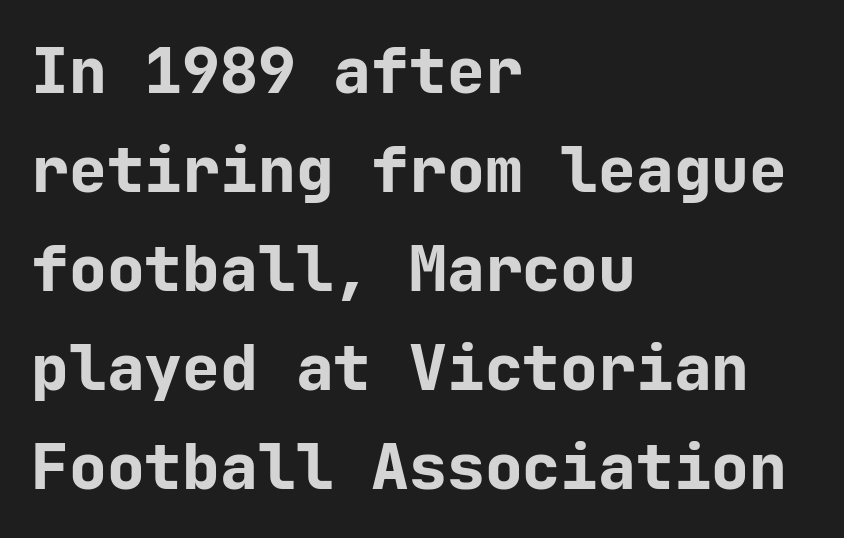
The image shows 63 px bold sans-serif type, upright, monospaced; set left-aligned, normal line spacing (1.57x), normal letter spacing, not underlined; low stroke contrast and a medium x-height.
